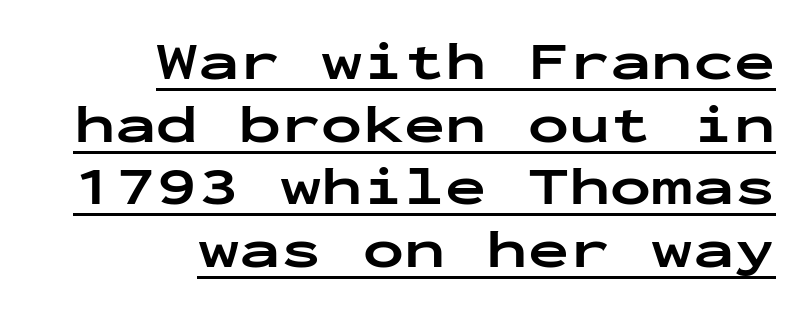
{"serif": "no", "italic": "no", "bold": "yes", "weight": "bold", "width": "wide", "stroke_contrast": "low", "x_height": "medium", "monospaced": "yes", "underline": "yes", "align": "right", "line_spacing": "tight", "line_spacing_ratio": 1.14, "letter_spacing": "normal", "letter_spacing_em": 0.0, "glyph_px": 55}
